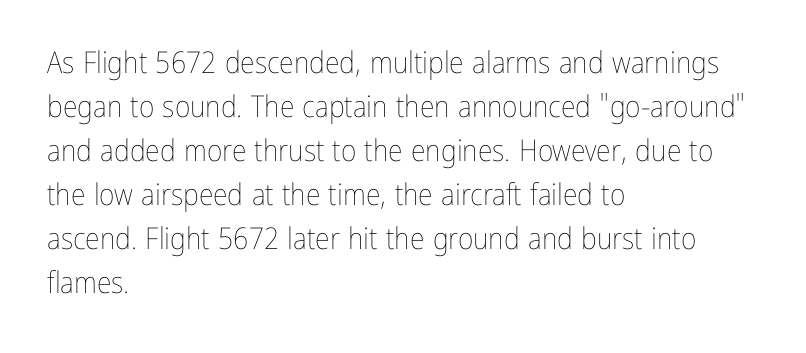
The image shows 30 px thin, condensed type, upright; set left-aligned, normal line spacing (1.47x), normal letter spacing, not underlined; low stroke contrast and a medium x-height.
